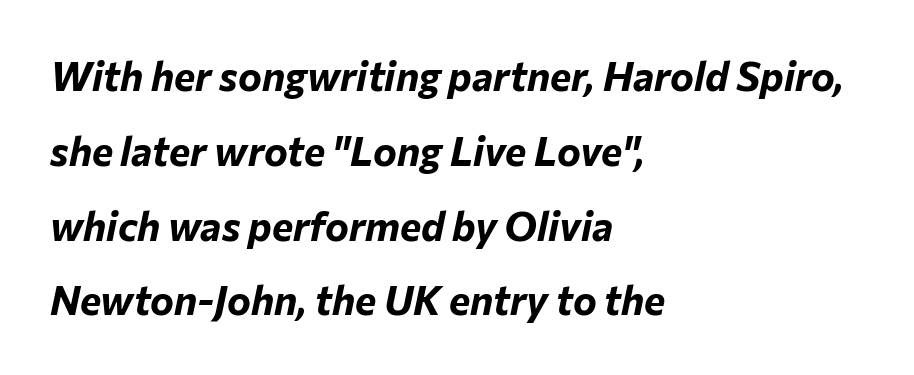
Q: Is the text bold? A: Yes.
Q: Is the text italic (slanted)? A: Yes, it leans right by about 12 degrees.
Q: Is the text underlined? A: No.
Q: How is the paragraph aligned? A: Left-aligned.
Q: Is the spacing between letters normal or unusually wide? A: Normal.
Q: Width (condensed, normal, or wide)? A: Normal.
Q: Stroke contrast? A: Low.
Q: x-height? A: Medium.
Q: Monospaced? A: No.
